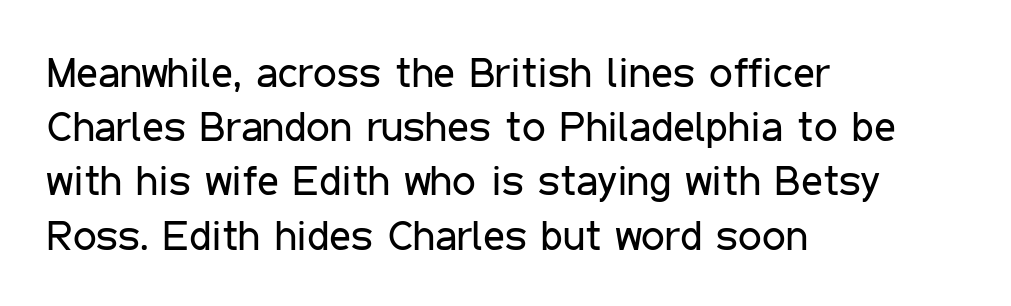
You could not count columns in this text — the font is proportionally spaced. The string is rendered with underlining switched off. These lines are set flush left with a ragged right edge. One glance says typical: line gaps are just what's usual.
